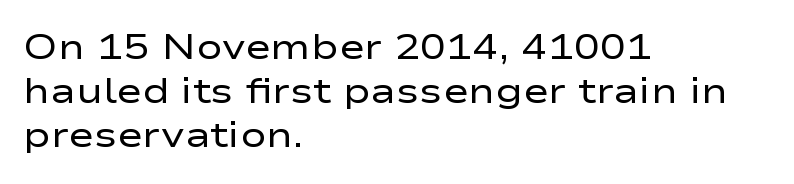
{"serif": "no", "italic": "no", "bold": "no", "weight": "regular", "width": "wide", "stroke_contrast": "low", "x_height": "medium", "monospaced": "no", "underline": "no", "align": "left", "line_spacing": "normal", "line_spacing_ratio": 1.26, "letter_spacing": "normal", "letter_spacing_em": 0.0, "glyph_px": 35}
